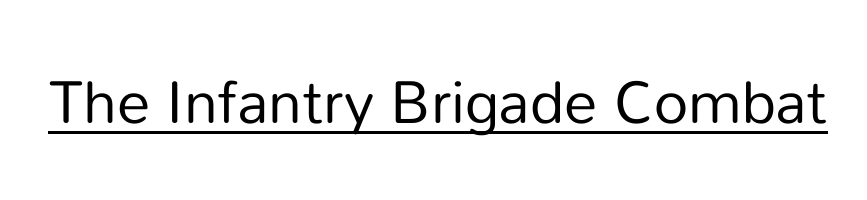
{"serif": "no", "italic": "no", "bold": "no", "weight": "regular", "width": "normal", "stroke_contrast": "low", "x_height": "medium", "monospaced": "no", "underline": "yes", "letter_spacing": "normal", "letter_spacing_em": 0.0, "glyph_px": 60}
